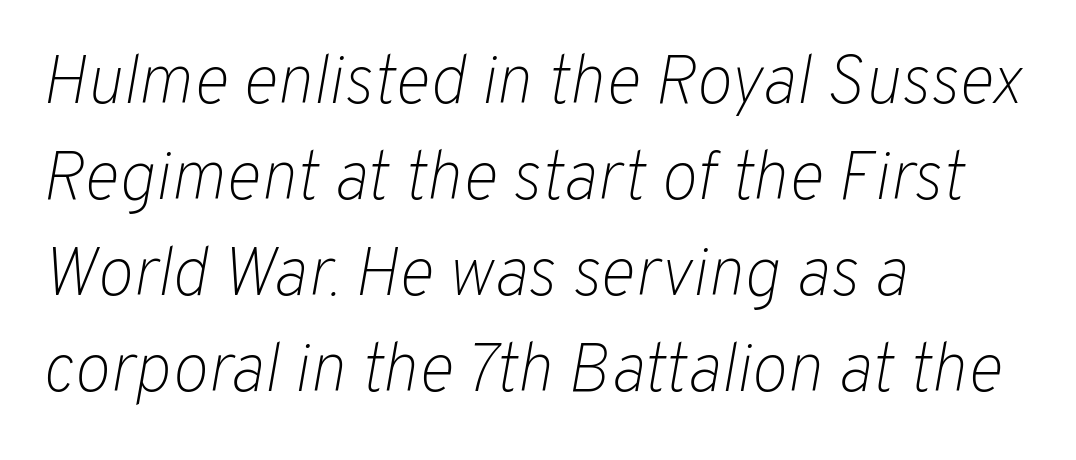
Q: Is the text bold? A: No.
Q: Is the text italic (slanted)? A: Yes, it leans right by about 10 degrees.
Q: Is the text underlined? A: No.
Q: How is the paragraph aligned? A: Left-aligned.
Q: Is the spacing between letters normal or unusually wide? A: Normal.
Q: Is the spacing between lines tight, normal or loose? A: Normal.
Q: Width (condensed, normal, or wide)? A: Normal.
Q: Stroke contrast? A: Low.
Q: x-height? A: Medium.
Q: Monospaced? A: No.
